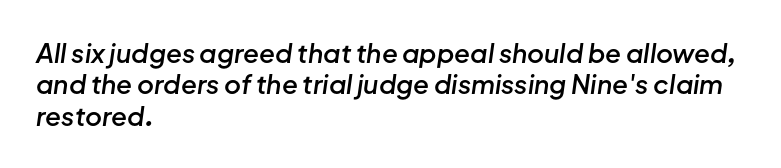
The image shows 26 px text type, italic (leaning right); set left-aligned, line spacing 1.21x, normal letter spacing, not underlined.
